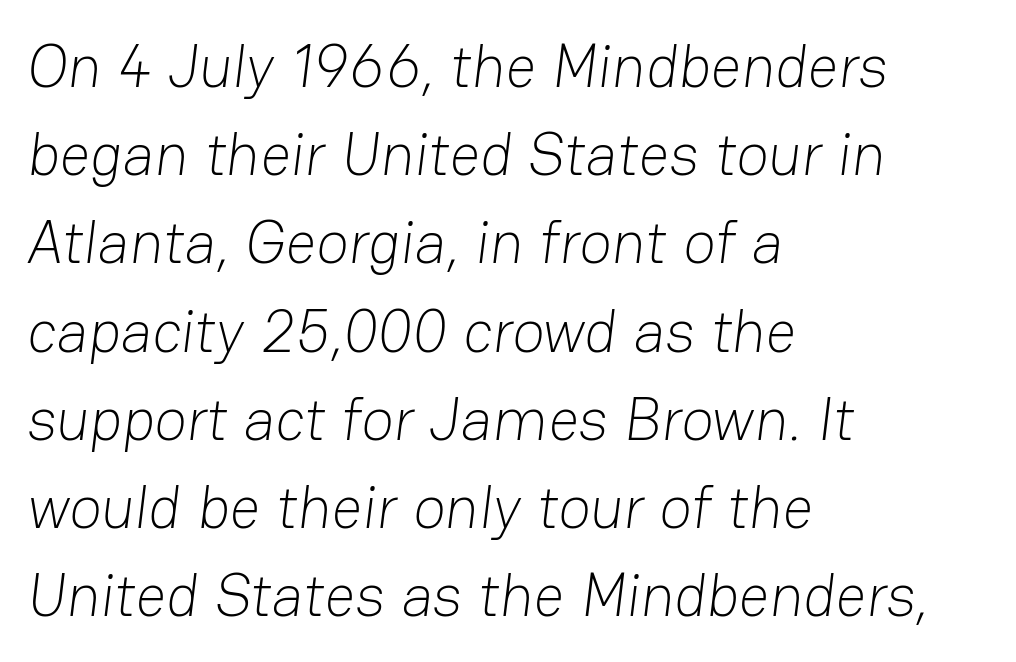
The image shows 60 px light sans-serif type; set left-aligned, normal line spacing (1.47x), normal letter spacing, not underlined; low stroke contrast and a medium x-height.
